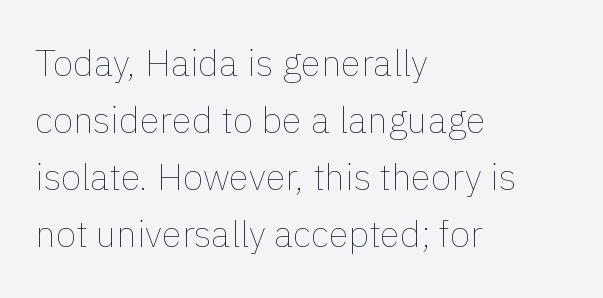
This block has exactly the height ordinary leading produces. The face used here is proportionally spaced, like ordinary book or web type. The gap between lines stays unmarked. You could call the tracking neutral — neither tight nor loose. One-word summary of the alignment: left.
